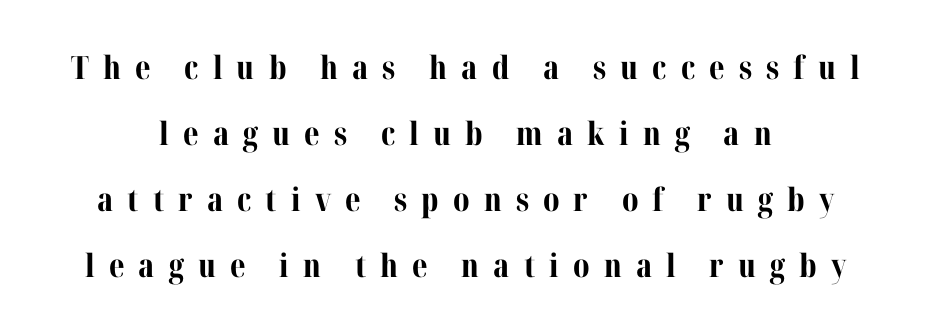
The image shows 32 px bold serif type, upright; set centered, loose line spacing (2.06x), unusually wide letter spacing (+0.44 em), not underlined; medium stroke contrast and a medium x-height.
